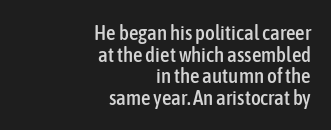
Reading down the column, the eye jumps only a short way to each next line. Do the letters lean? They stand straight. Descender tails drop into unmarked territory. Does the copy run flush right? Yes — the right margin is perfectly even. No extra tracking has been applied to these lines.
